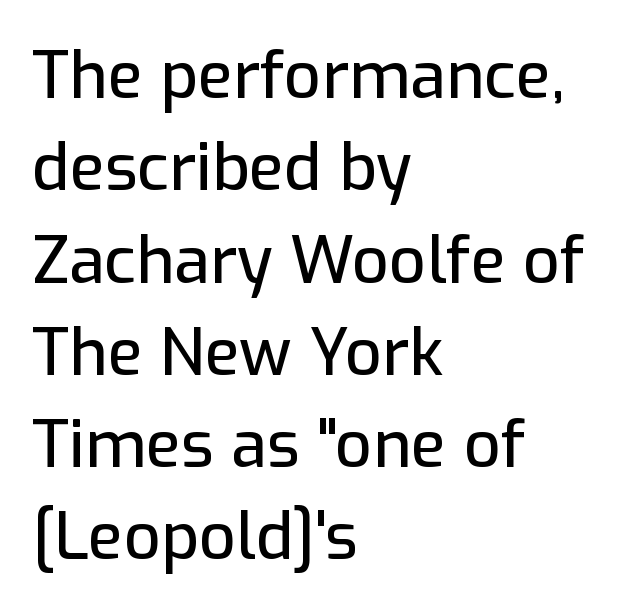
{"serif": "no", "italic": "no", "width": "normal", "stroke_contrast": "low", "x_height": "medium", "monospaced": "no", "underline": "no", "align": "left", "line_spacing": "normal", "line_spacing_ratio": 1.42, "letter_spacing": "normal", "letter_spacing_em": 0.0, "glyph_px": 65}
